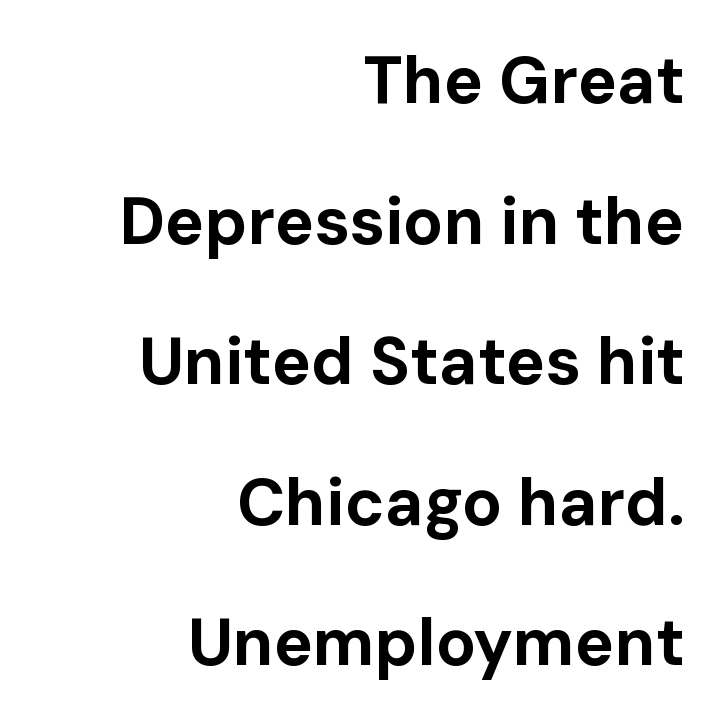
Q: Is the text bold? A: Yes.
Q: Is the text italic (slanted)? A: No, it is upright.
Q: Is the typeface a serif or a sans-serif typeface? A: Sans-serif.
Q: Is the text underlined? A: No.
Q: How is the paragraph aligned? A: Right-aligned.
Q: Is the spacing between letters normal or unusually wide? A: Normal.
Q: Is the spacing between lines tight, normal or loose? A: Loose.
Q: Width (condensed, normal, or wide)? A: Normal.
Q: Stroke contrast? A: Low.
Q: x-height? A: Medium.
Q: Monospaced? A: No.
